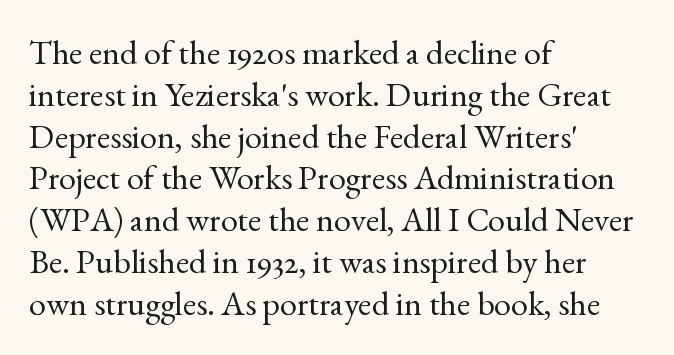
{"serif": "yes", "italic": "no", "bold": "no", "weight": "regular", "width": "normal", "x_height": "small", "monospaced": "no", "underline": "no", "align": "left", "line_spacing_ratio": 1.23, "letter_spacing": "normal", "letter_spacing_em": 0.0, "glyph_px": 34}
